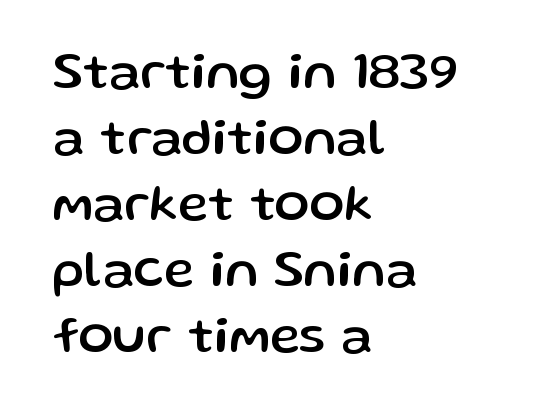
Q: Is the text italic (slanted)? A: No, it is upright.
Q: Is the typeface a serif or a sans-serif typeface? A: Sans-serif.
Q: Is the text underlined? A: No.
Q: How is the paragraph aligned? A: Left-aligned.
Q: Is the spacing between letters normal or unusually wide? A: Normal.
Q: Is the spacing between lines tight, normal or loose? A: Normal.
Q: Width (condensed, normal, or wide)? A: Normal.
Q: Stroke contrast? A: Low.
Q: x-height? A: Medium.
Q: Monospaced? A: No.
